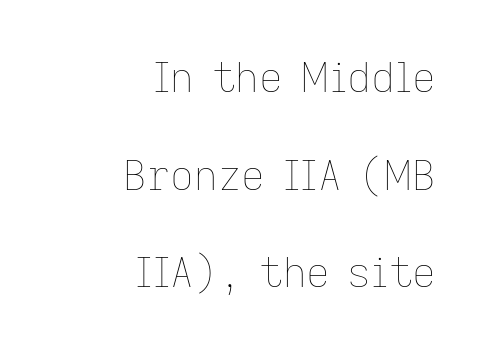
The face looks like a standard text weight, possibly lighter. The lines in this sample share a right terminus and differ only in where they begin. Character widths vary here, with narrow letters taking less room than wide ones. A bare baseline throughout the passage. Glyph-to-glyph distance matches everyday printed text.
